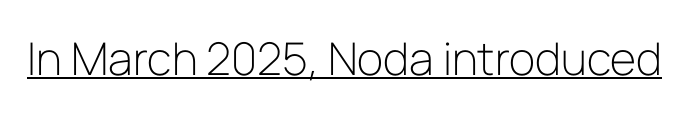
Q: Is the text bold? A: No.
Q: Is the text italic (slanted)? A: No, it is upright.
Q: Is the typeface a serif or a sans-serif typeface? A: Sans-serif.
Q: Is the text underlined? A: Yes.
Q: Is the spacing between letters normal or unusually wide? A: Normal.
Q: Width (condensed, normal, or wide)? A: Normal.
Q: Stroke contrast? A: Low.
Q: x-height? A: Medium.
Q: Monospaced? A: No.
